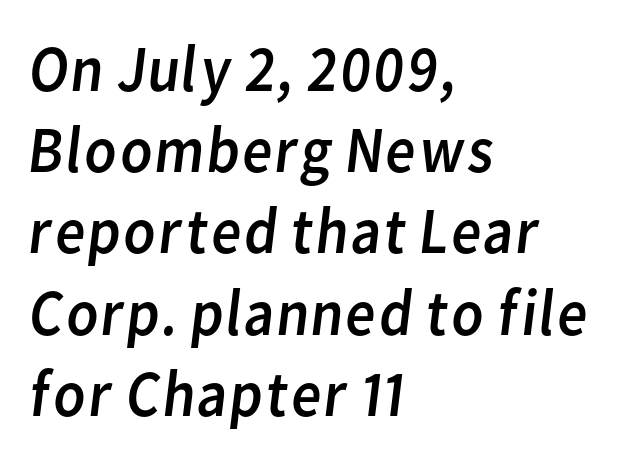
Q: Is the text bold? A: No.
Q: Is the typeface a serif or a sans-serif typeface? A: Sans-serif.
Q: Is the text underlined? A: No.
Q: How is the paragraph aligned? A: Left-aligned.
Q: Is the spacing between letters normal or unusually wide? A: Normal.
Q: Width (condensed, normal, or wide)? A: Normal.
Q: Stroke contrast? A: Low.
Q: x-height? A: Medium.
Q: Monospaced? A: No.
